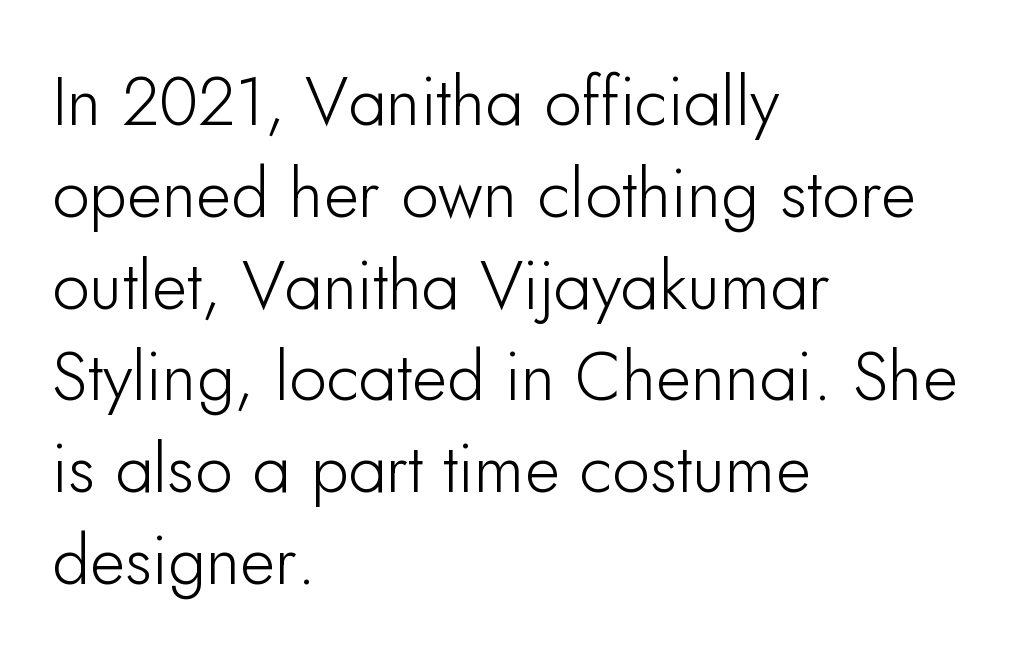
The image shows 68 px sans-serif type, upright; set left-aligned, normal line spacing (1.35x), normal letter spacing, not underlined; low stroke contrast and a small x-height.
